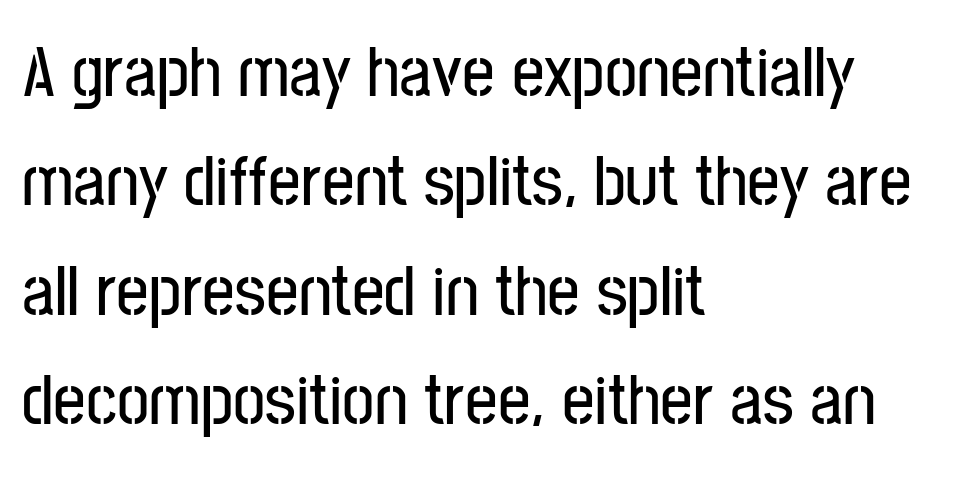
{"serif": "no", "italic": "no", "width": "condensed", "stroke_contrast": "low", "x_height": "medium", "monospaced": "no", "underline": "no", "align": "left", "line_spacing": "normal", "line_spacing_ratio": 1.52, "letter_spacing": "normal", "letter_spacing_em": 0.0, "glyph_px": 72}
